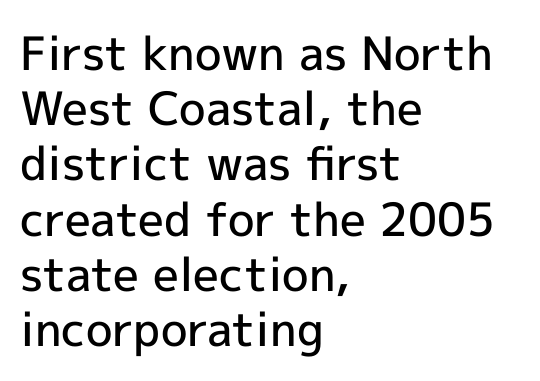
The image shows 46 px semibold sans-serif type, upright; set left-aligned, line spacing 1.2x, normal letter spacing, not underlined; a medium x-height.
